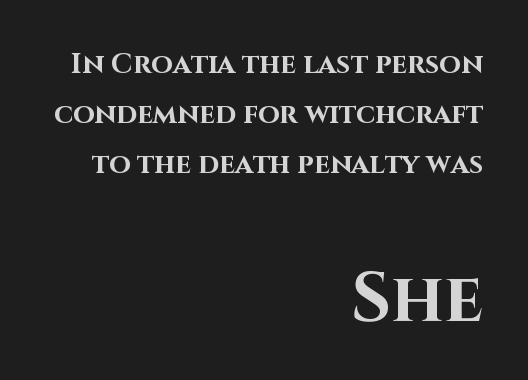
The image shows 70 px bold sans-serif type, upright; set right-aligned, line spacing 1.78x, normal letter spacing, not underlined; the second (bottom) block is 2.5x larger; high stroke contrast and a large x-height.
